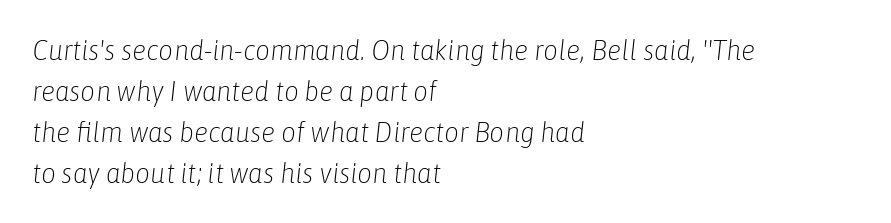
The image shows 29 px light, condensed type, italic (leaning right); set left-aligned, normal line spacing (1.41x), normal letter spacing, not underlined; low stroke contrast and a medium x-height.
